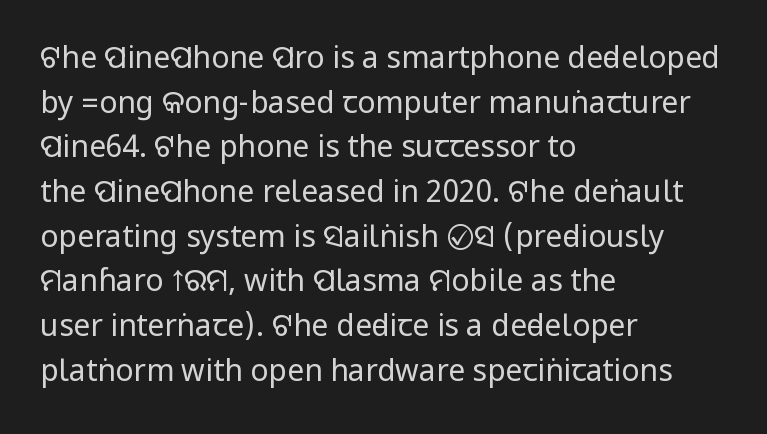
The image shows 30 px regular-weight, condensed sans-serif type, upright; set left-aligned, normal line spacing (1.49x), normal letter spacing, not underlined; low stroke contrast.
